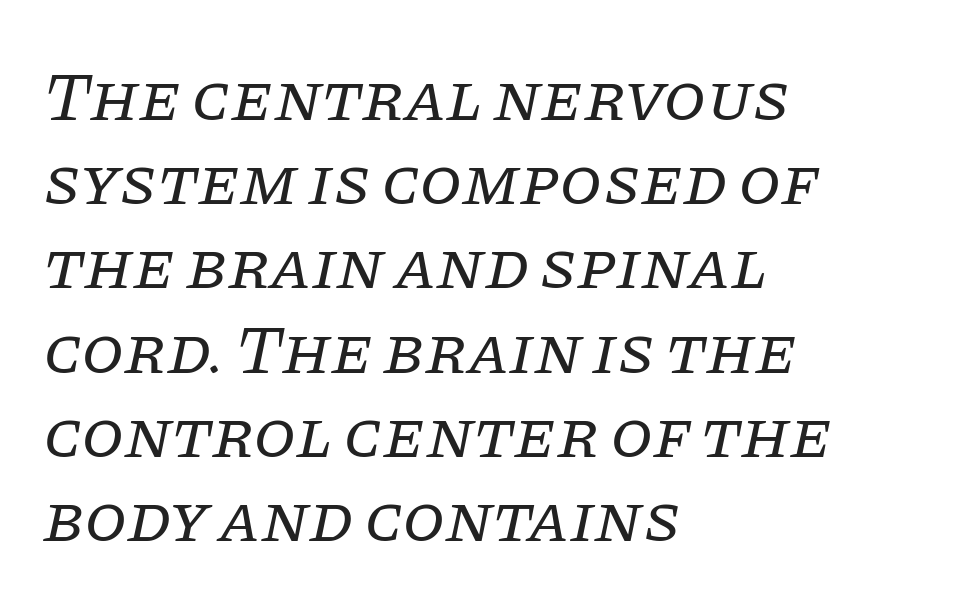
Q: Is the text bold? A: No.
Q: Is the text italic (slanted)? A: Yes, it leans right by about 11 degrees.
Q: Is the typeface a serif or a sans-serif typeface? A: Serif.
Q: Is the text underlined? A: No.
Q: How is the paragraph aligned? A: Left-aligned.
Q: Is the spacing between letters normal or unusually wide? A: Normal.
Q: Width (condensed, normal, or wide)? A: Normal.
Q: Stroke contrast? A: Low.
Q: x-height? A: Large.
Q: Monospaced? A: No.
